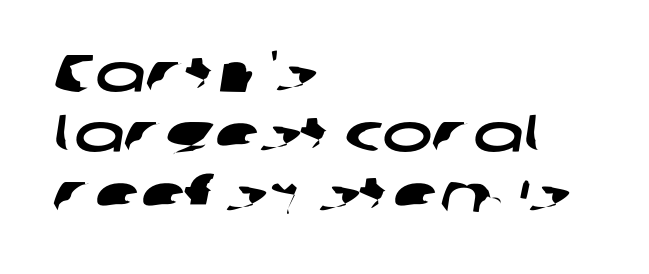
Q: Is the typeface a serif or a sans-serif typeface? A: Sans-serif.
Q: Is the text underlined? A: No.
Q: How is the paragraph aligned? A: Left-aligned.
Q: Is the spacing between letters normal or unusually wide? A: Normal.
Q: Is the spacing between lines tight, normal or loose? A: Tight.
Q: Width (condensed, normal, or wide)? A: Wide.
Q: Stroke contrast? A: Low.
Q: x-height? A: Medium.
Q: Monospaced? A: No.
